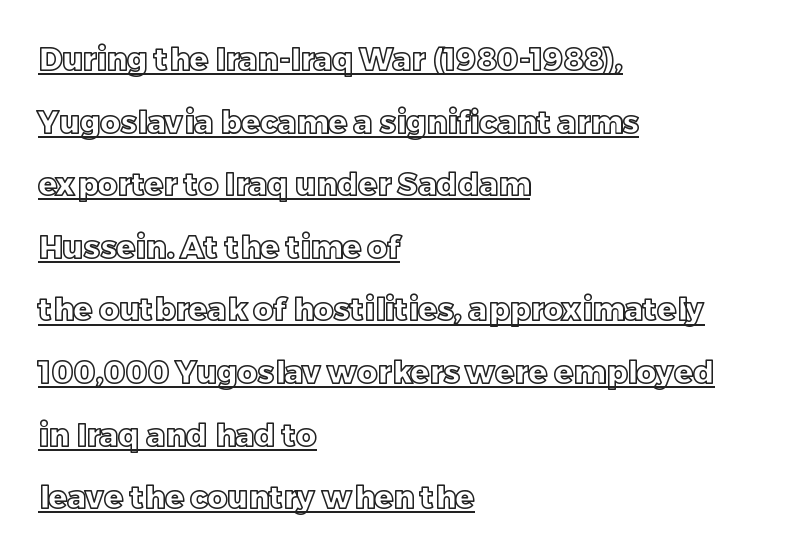
Q: Is the text italic (slanted)? A: No, it is upright.
Q: Is the text underlined? A: Yes.
Q: How is the paragraph aligned? A: Left-aligned.
Q: Is the spacing between letters normal or unusually wide? A: Normal.
Q: Is the spacing between lines tight, normal or loose? A: Loose.
Q: Width (condensed, normal, or wide)? A: Normal.
Q: x-height? A: Large.
Q: Monospaced? A: No.
